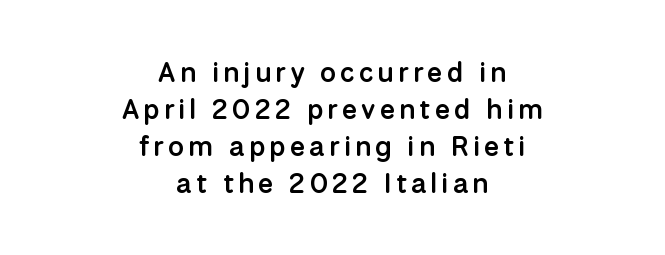
Q: Is the text bold? A: Semi-bold.
Q: Is the text italic (slanted)? A: No, it is upright.
Q: Is the typeface a serif or a sans-serif typeface? A: Sans-serif.
Q: Is the text underlined? A: No.
Q: How is the paragraph aligned? A: Centered.
Q: Is the spacing between lines tight, normal or loose? A: Normal.
Q: Width (condensed, normal, or wide)? A: Normal.
Q: Stroke contrast? A: Low.
Q: x-height? A: Medium.
Q: Monospaced? A: No.
